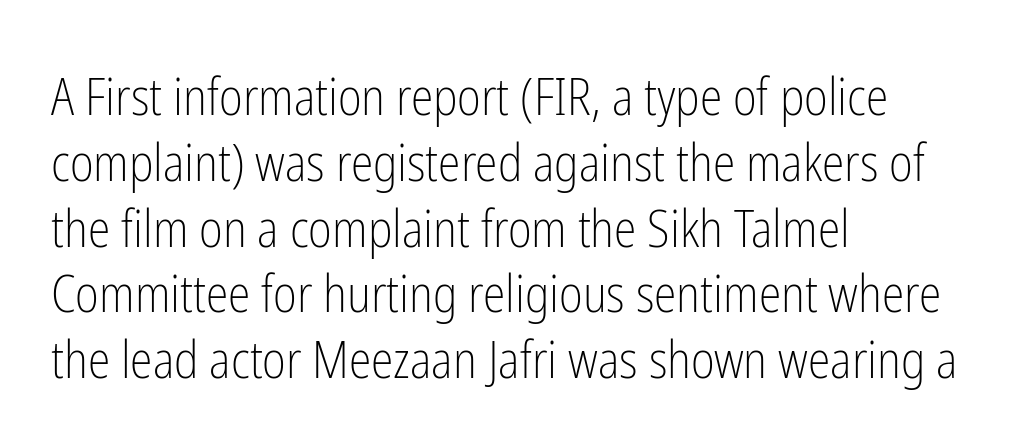
{"serif": "no", "italic": "no", "bold": "no", "weight": "light", "width": "condensed", "stroke_contrast": "low", "x_height": "medium", "monospaced": "no", "underline": "no", "align": "left", "line_spacing": "normal", "line_spacing_ratio": 1.29, "letter_spacing": "normal", "letter_spacing_em": 0.0, "glyph_px": 51}
